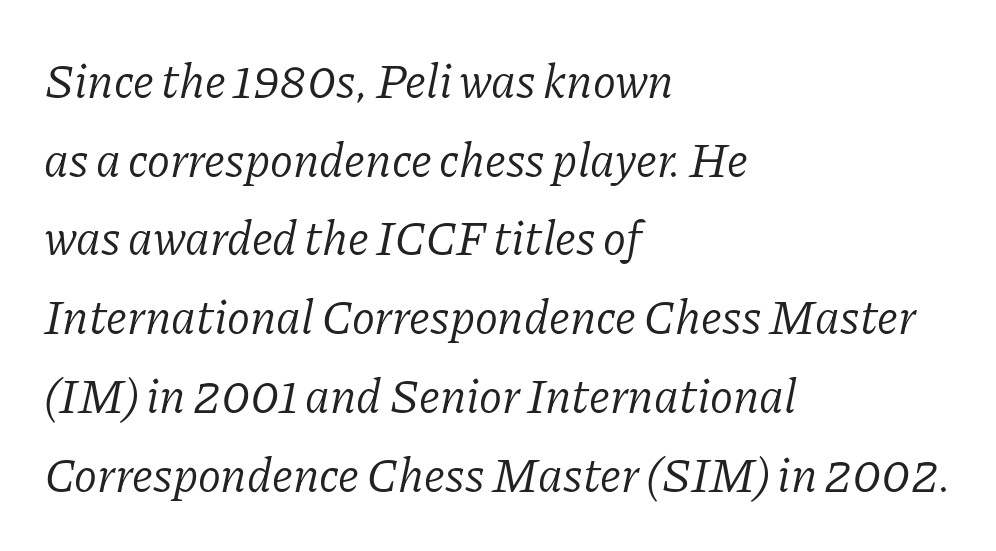
{"serif": "yes", "italic": "yes", "lean": "right", "slant_degrees": 11, "bold": "no", "weight": "light", "width": "normal", "stroke_contrast": "low", "x_height": "medium", "monospaced": "no", "underline": "no", "align": "left", "line_spacing": "normal", "line_spacing_ratio": 1.64, "letter_spacing": "normal", "letter_spacing_em": 0.0, "glyph_px": 48}
